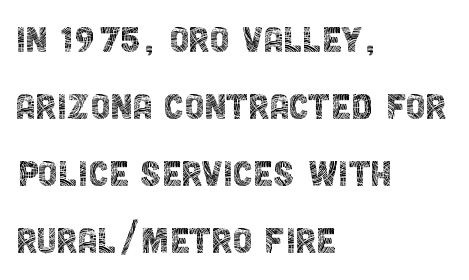
The image shows 45 px thin, condensed sans-serif type, upright; set left-aligned, normal line spacing (1.49x), normal letter spacing, not underlined; a large x-height.
